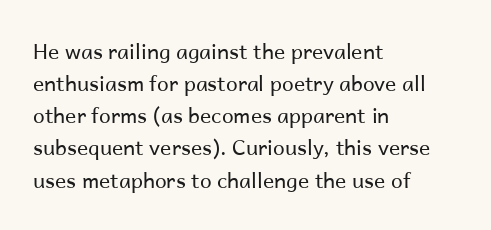
{"italic": "no", "bold": "no", "underline": "no", "align": "left", "line_spacing": "normal", "line_spacing_ratio": 1.53, "letter_spacing": "normal", "letter_spacing_em": 0.0, "glyph_px": 21}
